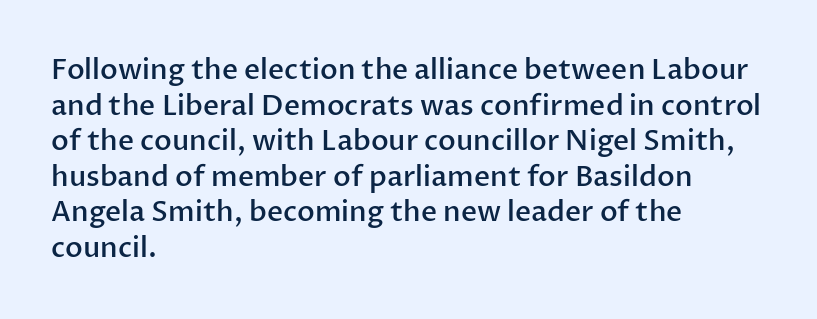
{"serif": "no", "italic": "no", "bold": "semi", "weight": "semibold", "width": "normal", "stroke_contrast": "low", "x_height": "medium", "monospaced": "no", "underline": "no", "align": "left", "line_spacing": "normal", "line_spacing_ratio": 1.27, "letter_spacing": "normal", "letter_spacing_em": 0.0, "glyph_px": 28}
